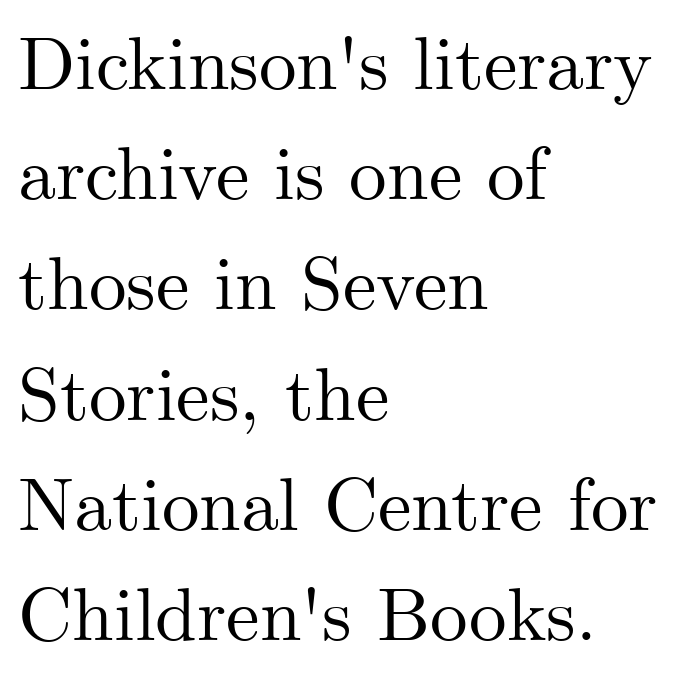
Plain, unruled lines of type. Horizontal alignment here is leftward, the default for most running prose. Proportional: the letters do not fall into vertical columns. Here the glyphs are tracked normally, forming tight word shapes. The vertical gap from one line to the next is medium.
